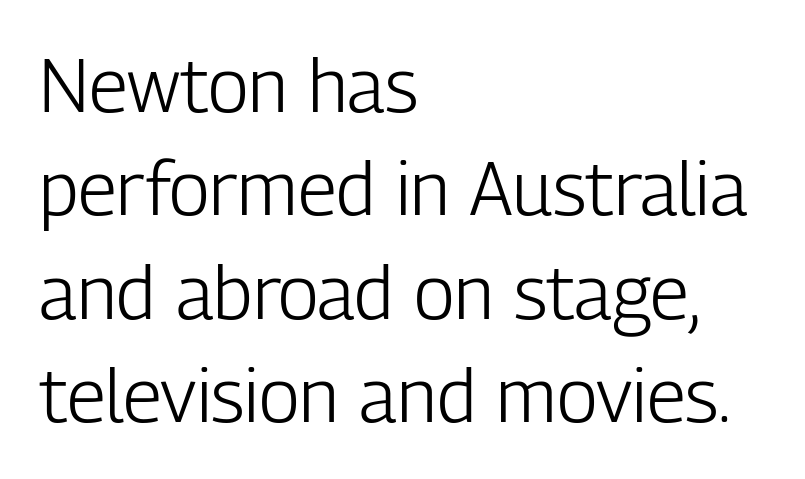
The letters sit at their default tracking, neither squeezed nor spread. Ink coverage per letter is moderate at most. Layout note: lines flush left. Quick note: underline off. Varying glyph widths throughout — classic text-font behaviour.
